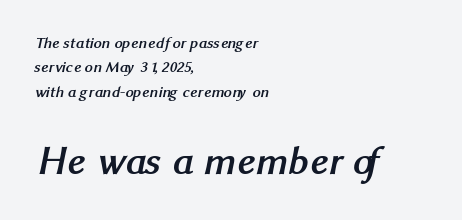
The image shows 40 px semibold sans-serif type; set left-aligned, normal line spacing (1.53x), normal letter spacing, not underlined; the second (bottom) block is 2.5x larger; medium stroke contrast and a medium x-height.
